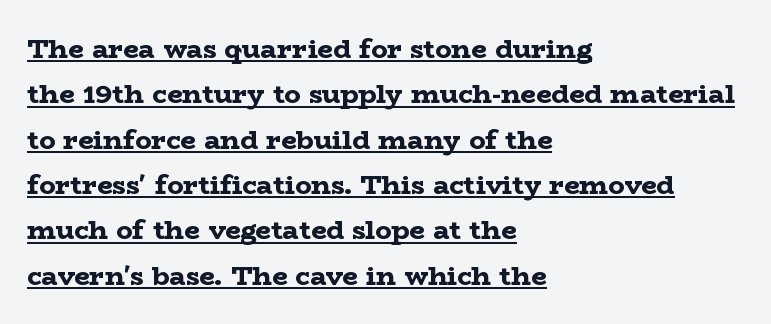
Q: Is the text bold? A: Yes.
Q: Is the text italic (slanted)? A: No, it is upright.
Q: Is the text underlined? A: Yes.
Q: How is the paragraph aligned? A: Left-aligned.
Q: Is the spacing between letters normal or unusually wide? A: Normal.
Q: Is the spacing between lines tight, normal or loose? A: Normal.
